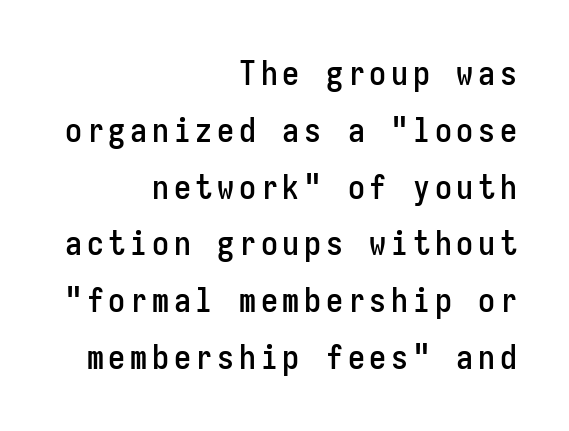
Q: Is the text italic (slanted)? A: No, it is upright.
Q: Is the typeface a serif or a sans-serif typeface? A: Sans-serif.
Q: Is the text underlined? A: No.
Q: How is the paragraph aligned? A: Right-aligned.
Q: Is the spacing between lines tight, normal or loose? A: Normal.
Q: Width (condensed, normal, or wide)? A: Condensed.
Q: Stroke contrast? A: Low.
Q: x-height? A: Medium.
Q: Monospaced? A: Yes.
